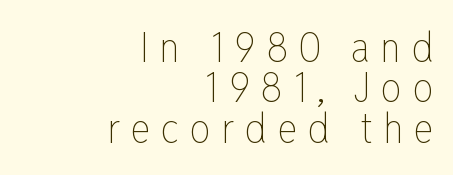
Q: Is the text bold? A: No.
Q: Is the text italic (slanted)? A: No, it is upright.
Q: Is the text underlined? A: No.
Q: How is the paragraph aligned? A: Right-aligned.
Q: Is the spacing between letters normal or unusually wide? A: Unusually wide.
Q: Is the spacing between lines tight, normal or loose? A: Tight.
Q: Width (condensed, normal, or wide)? A: Condensed.
Q: Stroke contrast? A: Low.
Q: x-height? A: Medium.
Q: Monospaced? A: No.
